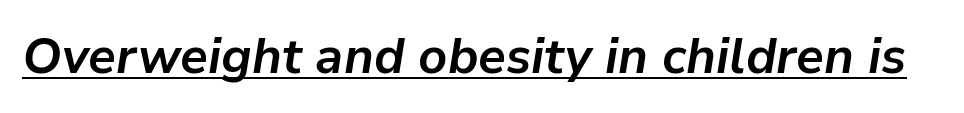
{"italic": "yes", "lean": "right", "slant_degrees": 9, "bold": "yes", "weight": "bold", "width": "normal", "stroke_contrast": "low", "x_height": "medium", "monospaced": "no", "underline": "yes", "letter_spacing": "normal", "letter_spacing_em": 0.0, "glyph_px": 50}
